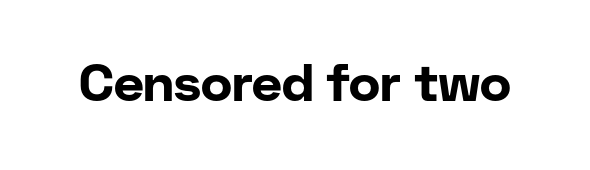
{"serif": "no", "italic": "no", "bold": "yes", "weight": "bold", "width": "normal", "stroke_contrast": "low", "x_height": "medium", "monospaced": "no", "underline": "no", "letter_spacing": "normal", "letter_spacing_em": 0.0, "glyph_px": 52}
